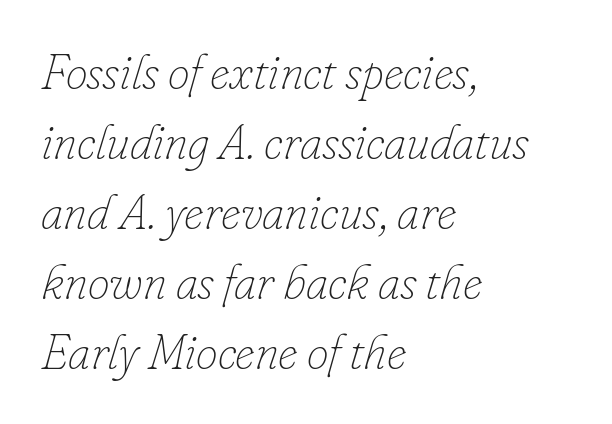
Q: Is the text bold? A: No.
Q: Is the text italic (slanted)? A: Yes, it leans right by about 16 degrees.
Q: Is the text underlined? A: No.
Q: How is the paragraph aligned? A: Left-aligned.
Q: Is the spacing between letters normal or unusually wide? A: Normal.
Q: Is the spacing between lines tight, normal or loose? A: Normal.
Q: Width (condensed, normal, or wide)? A: Normal.
Q: Stroke contrast? A: Low.
Q: x-height? A: Small.
Q: Monospaced? A: No.
